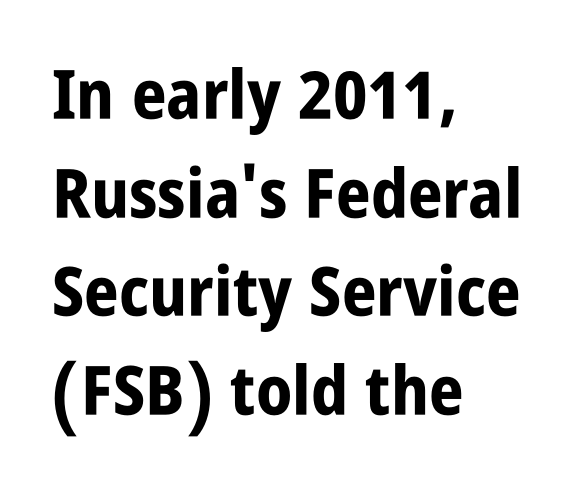
{"serif": "no", "italic": "no", "bold": "yes", "weight": "bold", "width": "condensed", "stroke_contrast": "low", "x_height": "large", "monospaced": "no", "underline": "no", "align": "left", "line_spacing": "normal", "line_spacing_ratio": 1.45, "letter_spacing": "normal", "letter_spacing_em": 0.0, "glyph_px": 68}
